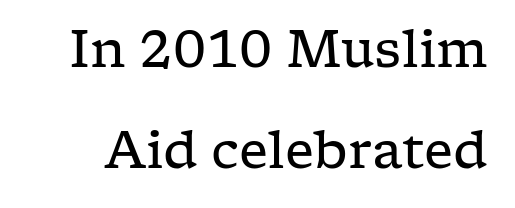
{"serif": "yes", "italic": "no", "bold": "no", "weight": "regular", "width": "wide", "stroke_contrast": "low", "x_height": "medium", "monospaced": "no", "underline": "no", "line_spacing": "loose", "line_spacing_ratio": 1.99, "letter_spacing": "normal", "letter_spacing_em": 0.0, "glyph_px": 51}
